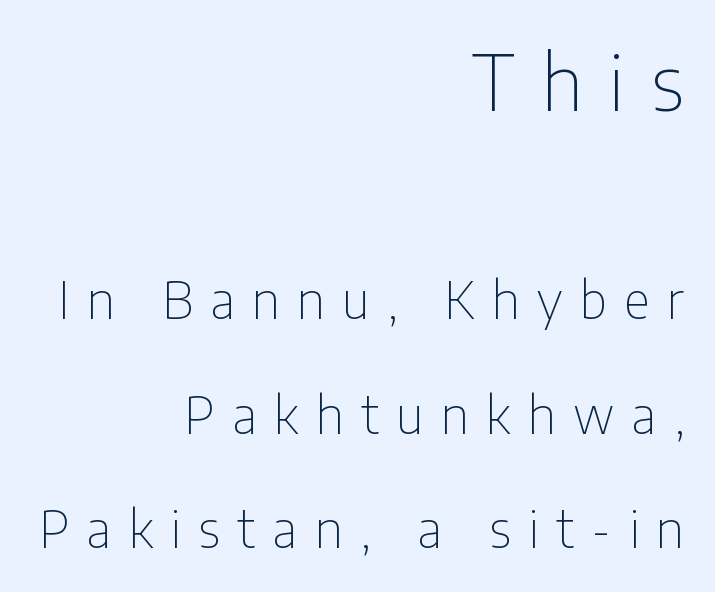
Q: Is the text bold? A: No.
Q: Is the text italic (slanted)? A: No, it is upright.
Q: Is the typeface a serif or a sans-serif typeface? A: Sans-serif.
Q: Is the text underlined? A: No.
Q: How is the paragraph aligned? A: Right-aligned.
Q: Is the spacing between letters normal or unusually wide? A: Unusually wide.
Q: Is the spacing between lines tight, normal or loose? A: Loose.
Q: Which block of text is set in a larger size, the first (top) or the second (bottom)? A: The first (top) one.
Q: Width (condensed, normal, or wide)? A: Condensed.
Q: Stroke contrast? A: Low.
Q: x-height? A: Medium.
Q: Monospaced? A: No.
